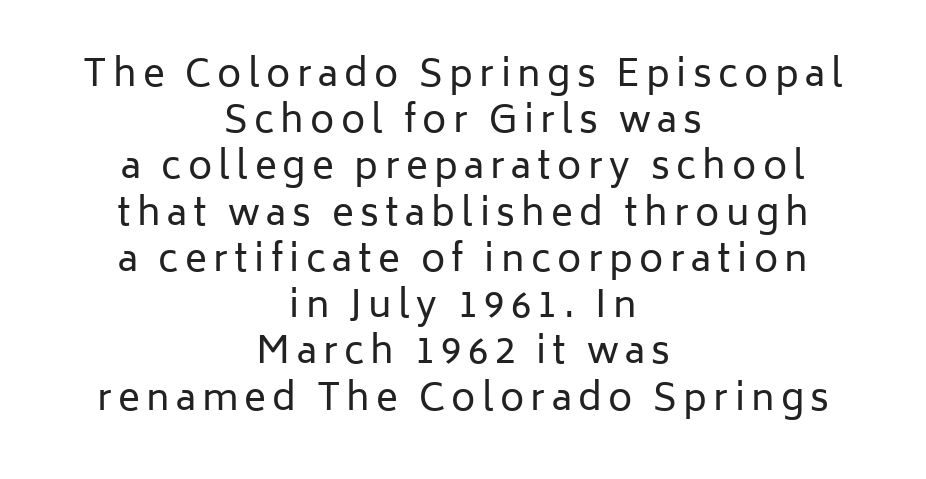
The image shows 37 px regular-weight sans-serif type, upright; set centered, normal line spacing (1.25x), not underlined; low stroke contrast and a medium x-height.
